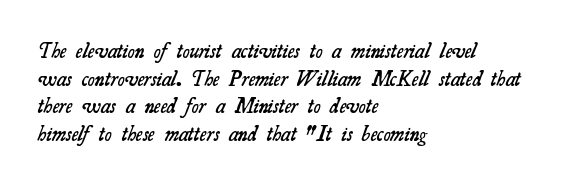
Q: Is the text bold? A: Semi-bold.
Q: Is the text underlined? A: No.
Q: How is the paragraph aligned? A: Left-aligned.
Q: Is the spacing between letters normal or unusually wide? A: Normal.
Q: Is the spacing between lines tight, normal or loose? A: Normal.
